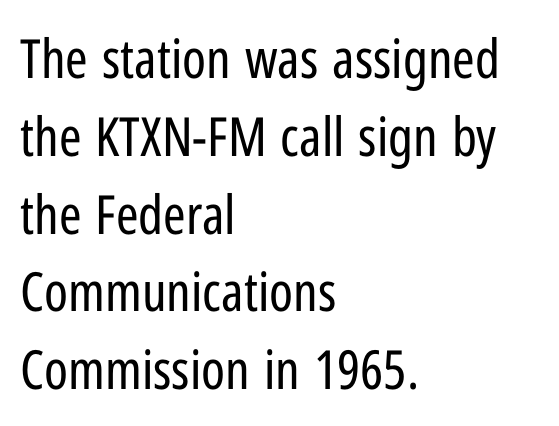
The type family on display is of the sans-serif kind. Varying glyph widths throughout — classic text-font behaviour. Check the space under the baseline: it is left empty. This block has exactly the height ordinary leading produces. Casual observation: everything's shoved over to the left. Upright lettering throughout.
